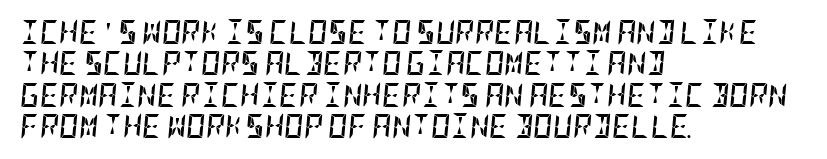
Each glyph is drawn with heavy, bold strokes. Descender tails drop into unmarked territory. Tracking value appears to be zero — textbook default spacing. Horizontal bands of white between lines are of average thickness.
